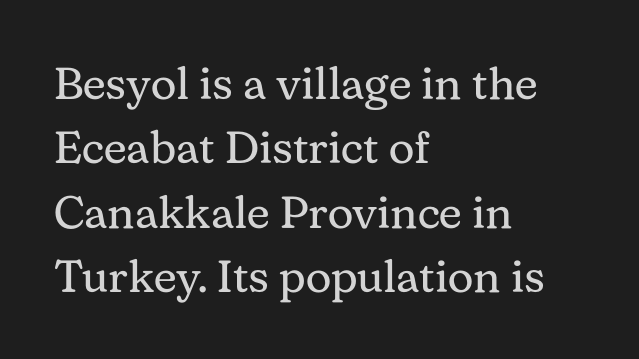
The image shows 45 px regular-weight serif type, upright; set left-aligned, normal line spacing (1.43x), normal letter spacing, not underlined; medium stroke contrast and a medium x-height.
